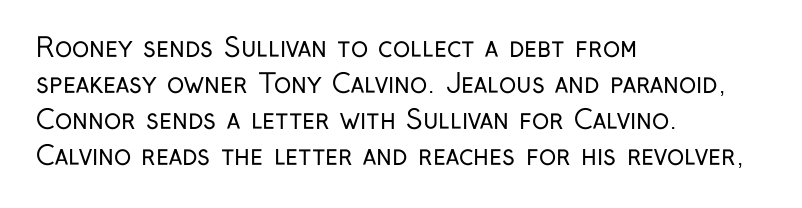
Q: Is the text bold? A: No.
Q: Is the text italic (slanted)? A: No, it is upright.
Q: Is the text underlined? A: No.
Q: How is the paragraph aligned? A: Left-aligned.
Q: Is the spacing between letters normal or unusually wide? A: Normal.
Q: Is the spacing between lines tight, normal or loose? A: Normal.
